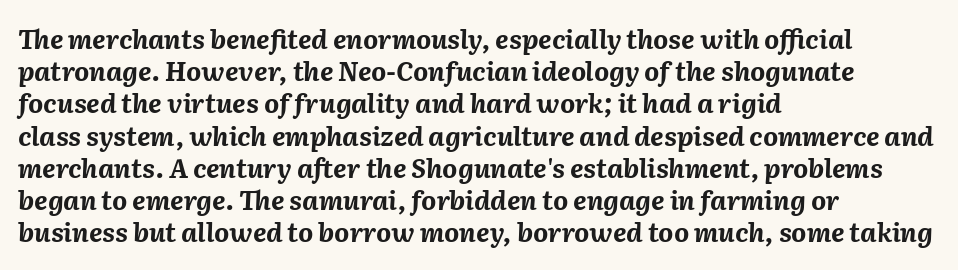
Underlining? Definitely not there. You'd pick this weight for a headline — it's a proper bold. Tracking value appears to be zero — textbook default spacing. The rag falls on the right side of this text block. The letters are slanted; this is an italic face.
